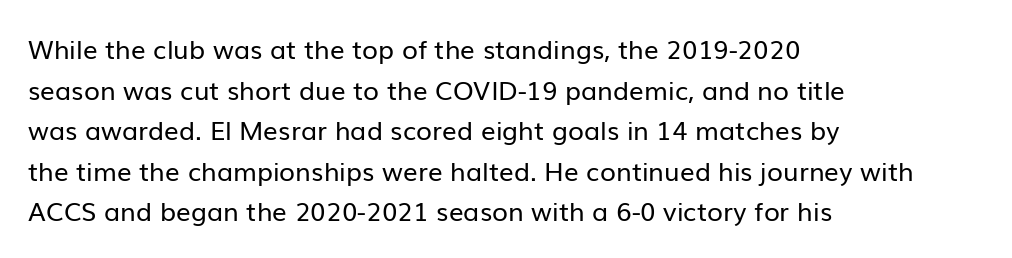
The image shows 26 px text type, upright; set left-aligned, normal line spacing (1.56x), normal letter spacing, not underlined.
